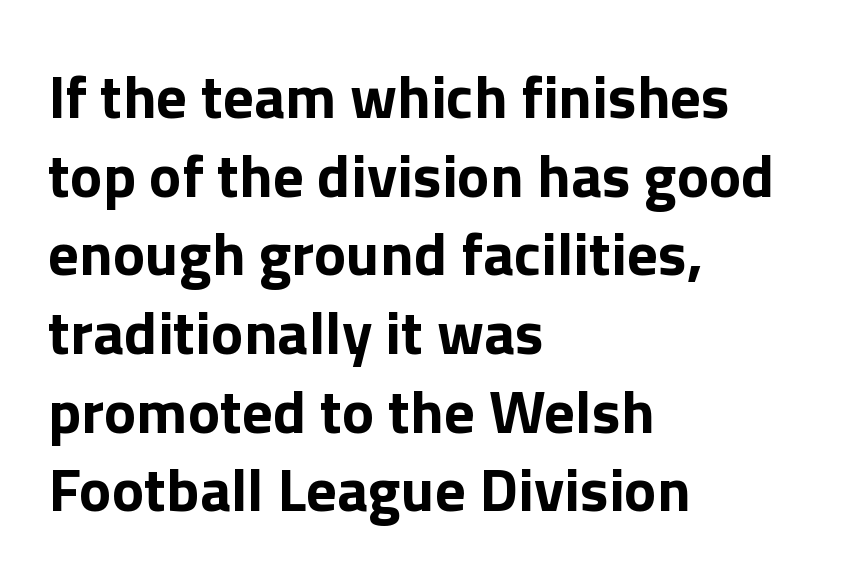
{"serif": "no", "italic": "no", "bold": "yes", "weight": "bold", "width": "normal", "x_height": "medium", "monospaced": "no", "underline": "no", "align": "left", "line_spacing": "normal", "line_spacing_ratio": 1.29, "letter_spacing": "normal", "letter_spacing_em": 0.0, "glyph_px": 61}
